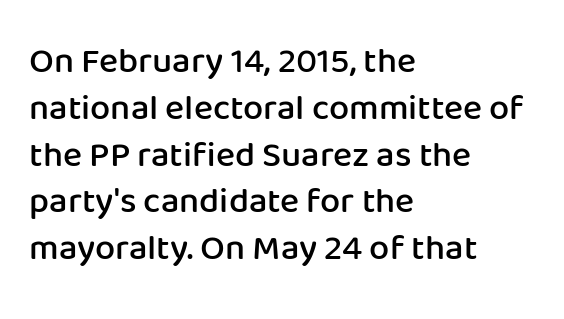
Q: Is the text bold? A: Semi-bold.
Q: Is the text italic (slanted)? A: No, it is upright.
Q: Is the typeface a serif or a sans-serif typeface? A: Sans-serif.
Q: Is the text underlined? A: No.
Q: How is the paragraph aligned? A: Left-aligned.
Q: Is the spacing between letters normal or unusually wide? A: Normal.
Q: Is the spacing between lines tight, normal or loose? A: Normal.
Q: Width (condensed, normal, or wide)? A: Normal.
Q: Stroke contrast? A: Low.
Q: x-height? A: Medium.
Q: Monospaced? A: No.
